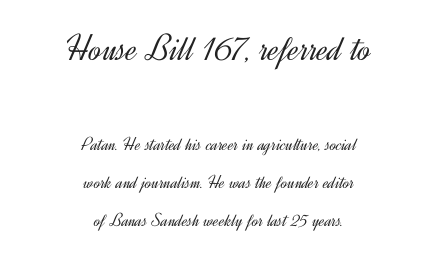
Visually, the top section dominates because its glyphs are scaled up. Type style note: lacks serifs. Both edges are ragged and mirror each other, which tells us the setting is centered. These lines are rendered in a variable-pitch font.
